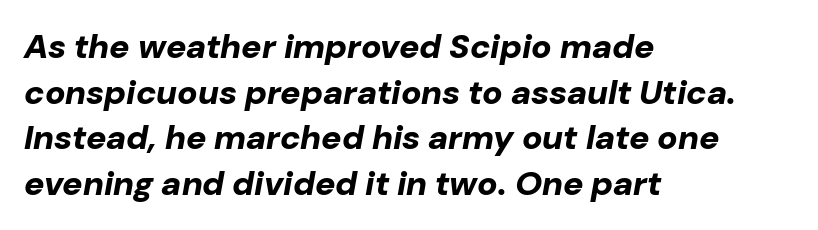
Q: Is the text bold? A: Yes.
Q: Is the text italic (slanted)? A: Yes, it leans right by about 10 degrees.
Q: Is the text underlined? A: No.
Q: How is the paragraph aligned? A: Left-aligned.
Q: Is the spacing between letters normal or unusually wide? A: Normal.
Q: Is the spacing between lines tight, normal or loose? A: Normal.
Q: Width (condensed, normal, or wide)? A: Normal.
Q: Stroke contrast? A: Low.
Q: x-height? A: Medium.
Q: Monospaced? A: No.
